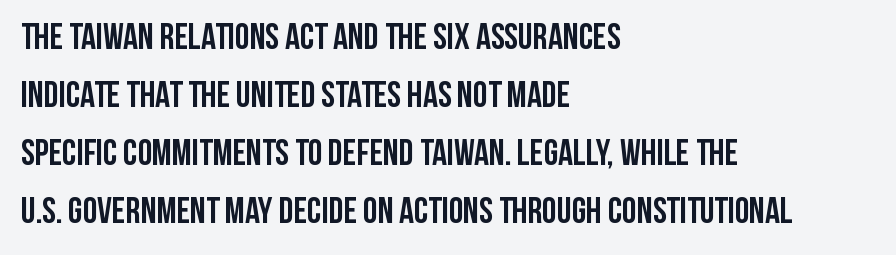
Q: Is the text bold? A: Yes.
Q: Is the text italic (slanted)? A: No, it is upright.
Q: Is the typeface a serif or a sans-serif typeface? A: Sans-serif.
Q: Is the text underlined? A: No.
Q: How is the paragraph aligned? A: Left-aligned.
Q: Is the spacing between letters normal or unusually wide? A: Normal.
Q: Is the spacing between lines tight, normal or loose? A: Normal.
Q: Width (condensed, normal, or wide)? A: Condensed.
Q: Stroke contrast? A: Low.
Q: x-height? A: Large.
Q: Monospaced? A: No.
